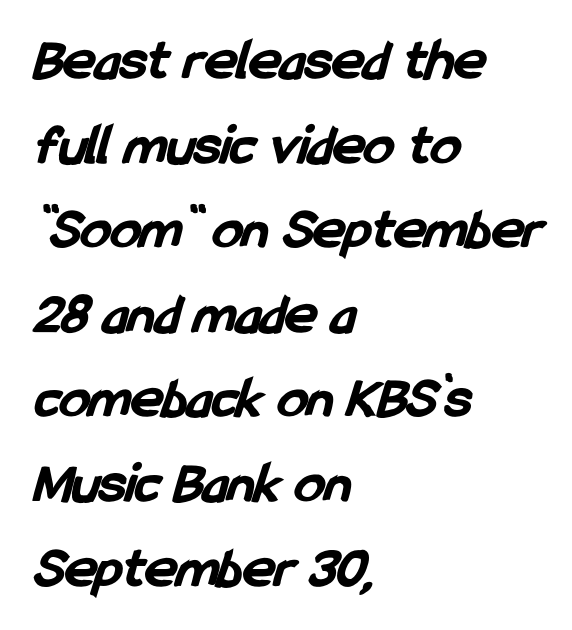
{"serif": "no", "bold": "yes", "weight": "bold", "width": "condensed", "stroke_contrast": "low", "x_height": "medium", "monospaced": "no", "underline": "no", "align": "left", "line_spacing": "normal", "line_spacing_ratio": 1.41, "letter_spacing": "normal", "letter_spacing_em": 0.0, "glyph_px": 60}
